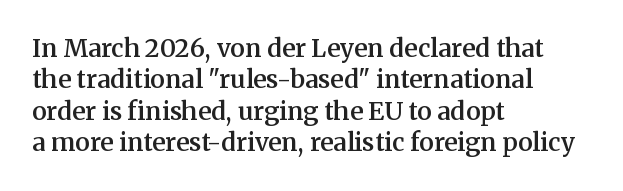
Has an underline been added? It has not. Nobody touched the tracking dial on this one. The rendering uses a semibold face; strokes are thickened but not to full bold. Style check: upright. Normally led — the rows are evenly, conventionally spaced.
